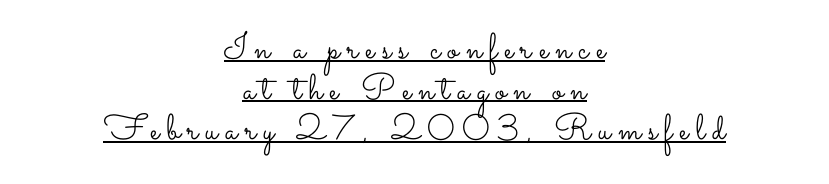
{"bold": "no", "weight": "light", "width": "wide", "stroke_contrast": "low", "x_height": "small", "monospaced": "no", "underline": "yes", "align": "center", "line_spacing": "tight", "line_spacing_ratio": 1.13, "letter_spacing": "wide", "letter_spacing_em": 0.2, "glyph_px": 36}
